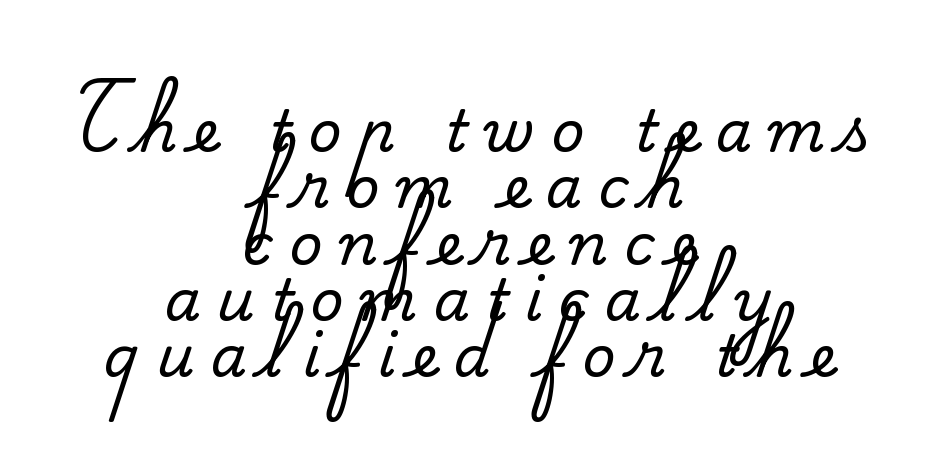
The image shows 58 px serif type; set centered, tight line spacing (0.97x), unusually wide letter spacing (+0.28 em), not underlined; medium stroke contrast and a small x-height.
